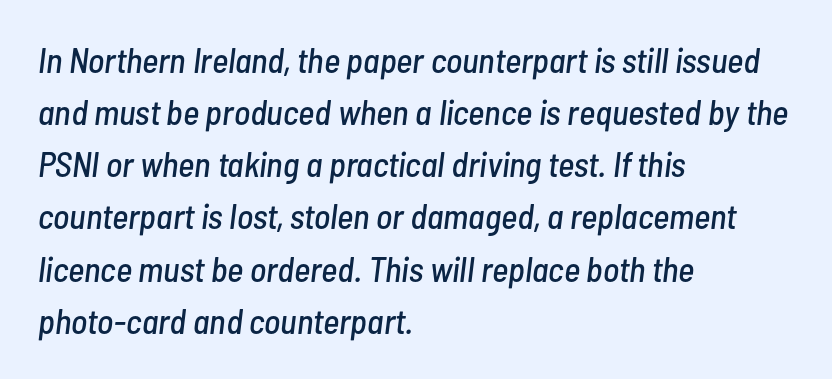
A typesetter would call this proportional, since set widths differ per character. The text carries the slant typical of an italic or oblique font. The string is rendered with underlining switched off. Is the block centered? No — it sits flush against the left margin.
